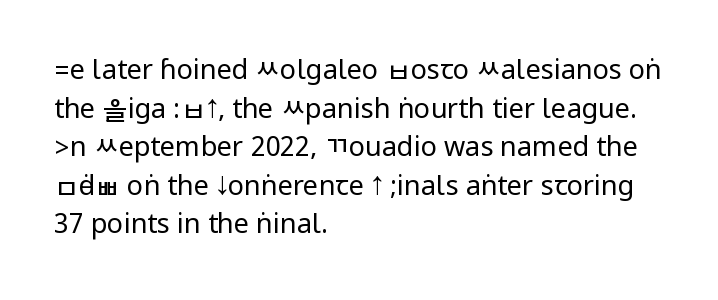
Stroke thickness stays within the range of a standard reading face or lighter. Notice how descenders clear the ascenders below comfortably — that's standard leading. There is no visible air inserted between adjacent glyphs. Casual observation: everything's shoved over to the left. The specimen omits any rule beneath the text block's lines. The letters stand straight up with perfectly vertical stems.
